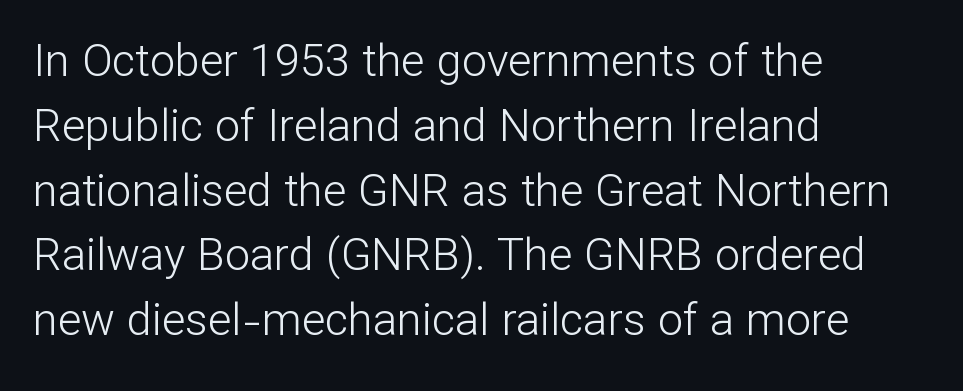
{"serif": "no", "italic": "no", "bold": "no", "weight": "light", "width": "normal", "stroke_contrast": "low", "x_height": "medium", "monospaced": "no", "underline": "no", "align": "left", "line_spacing": "normal", "line_spacing_ratio": 1.44, "letter_spacing": "normal", "letter_spacing_em": 0.0, "glyph_px": 45}
